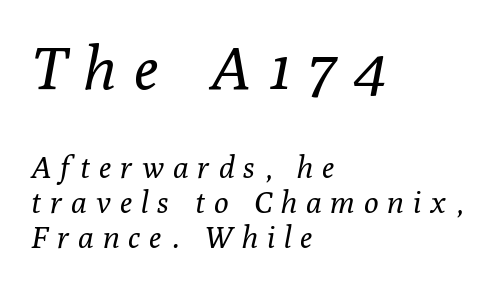
Q: Is the text bold? A: No.
Q: Is the text italic (slanted)? A: Yes, it leans right by about 10 degrees.
Q: Is the typeface a serif or a sans-serif typeface? A: Serif.
Q: Is the text underlined? A: No.
Q: How is the paragraph aligned? A: Left-aligned.
Q: Is the spacing between letters normal or unusually wide? A: Unusually wide.
Q: Which block of text is set in a larger size, the first (top) or the second (bottom)? A: The first (top) one.
Q: Width (condensed, normal, or wide)? A: Normal.
Q: Stroke contrast? A: Low.
Q: x-height? A: Medium.
Q: Monospaced? A: No.
